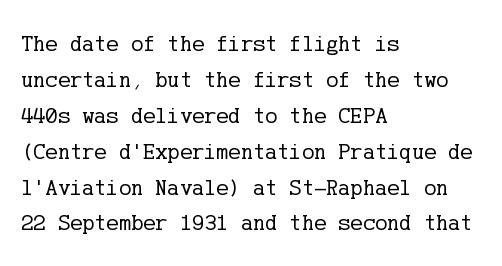
The foot of each line stays bare and open. It's the straight-up-and-down kind of type. The gaps between neighbouring characters are ordinary and unremarkable. A normal amount of white space separates one row of letters from the next. Typeset ragged right — the left edge is the straight one. Is the stroke heavy? The answer is a plain regular-or-lighter.
